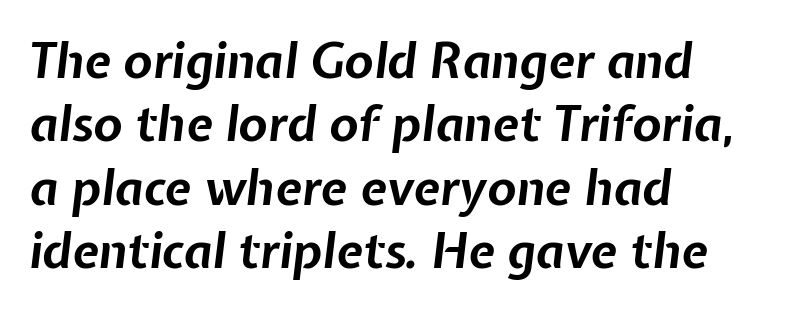
Q: Is the text bold? A: Yes.
Q: Is the text italic (slanted)? A: Yes, it leans right by about 7 degrees.
Q: Is the text underlined? A: No.
Q: How is the paragraph aligned? A: Left-aligned.
Q: Is the spacing between letters normal or unusually wide? A: Normal.
Q: Is the spacing between lines tight, normal or loose? A: Normal.
Q: Width (condensed, normal, or wide)? A: Normal.
Q: Stroke contrast? A: Low.
Q: x-height? A: Medium.
Q: Monospaced? A: No.
